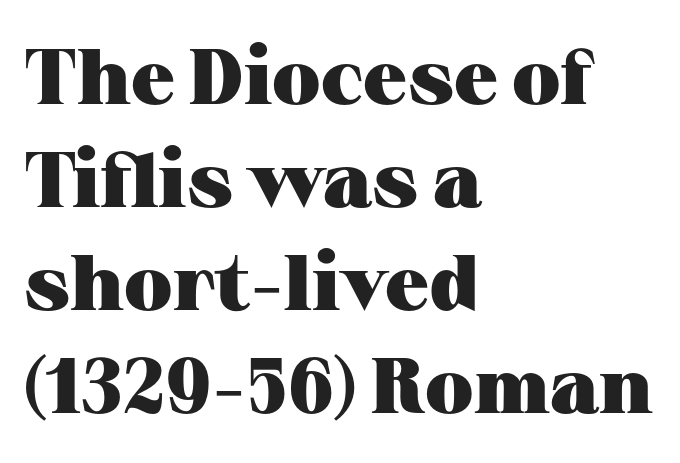
{"serif": "yes", "italic": "no", "bold": "yes", "weight": "heavy", "width": "wide", "stroke_contrast": "medium", "x_height": "medium", "monospaced": "no", "underline": "no", "align": "left", "line_spacing": "normal", "line_spacing_ratio": 1.32, "letter_spacing": "normal", "letter_spacing_em": 0.0, "glyph_px": 78}
